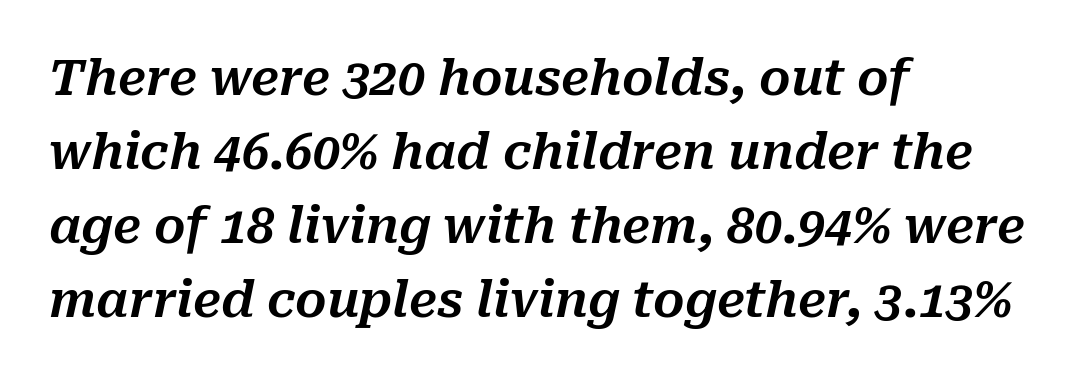
Lines of text with bare space underneath. Observe the ordinary spacing: letters are neighbours, not strangers. A typesetter would call this proportional, since set widths differ per character. It's the slanting kind of type. This sample keeps an unexceptional amount of space between lines.
